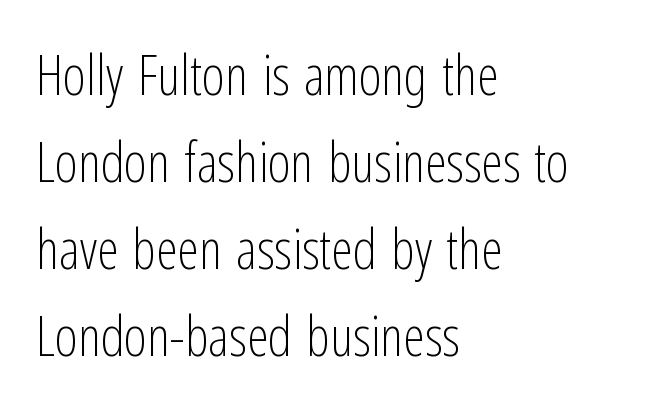
Q: Is the text bold? A: No.
Q: Is the text italic (slanted)? A: No, it is upright.
Q: Is the typeface a serif or a sans-serif typeface? A: Sans-serif.
Q: Is the text underlined? A: No.
Q: How is the paragraph aligned? A: Left-aligned.
Q: Is the spacing between letters normal or unusually wide? A: Normal.
Q: Is the spacing between lines tight, normal or loose? A: Normal.
Q: Width (condensed, normal, or wide)? A: Condensed.
Q: Stroke contrast? A: Low.
Q: x-height? A: Medium.
Q: Monospaced? A: No.
